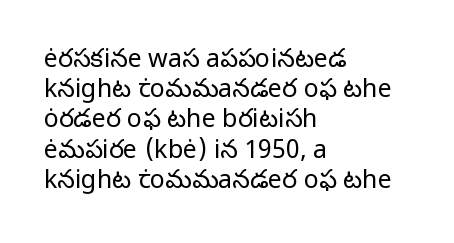
{"italic": "no", "bold": "no", "underline": "no", "align": "left", "line_spacing_ratio": 1.21, "letter_spacing": "normal", "letter_spacing_em": 0.0, "glyph_px": 25}
